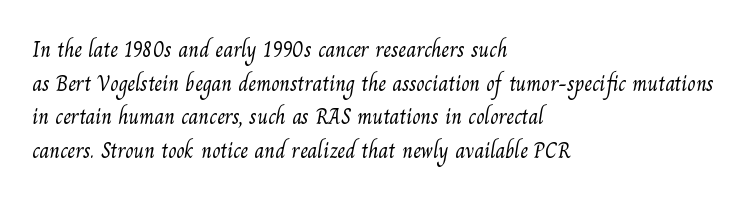
The strokes carry an ordinary text weight at most. Does the copy run flush right? No — it runs flush left. The type is set solid horizontally, with unmodified tracking. Successive baselines arrive at the customary interval. The area under the type is left untouched.
